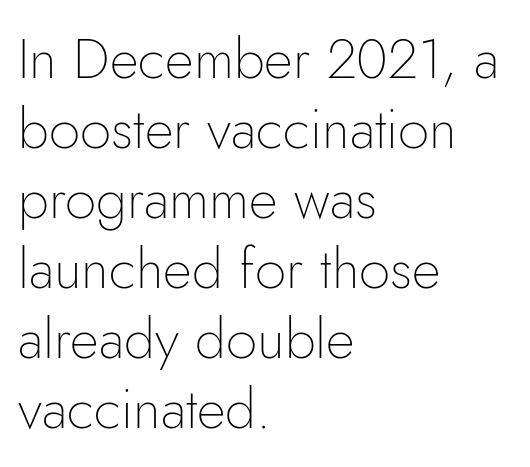
Q: Is the text bold? A: No.
Q: Is the text italic (slanted)? A: No, it is upright.
Q: Is the typeface a serif or a sans-serif typeface? A: Sans-serif.
Q: Is the text underlined? A: No.
Q: How is the paragraph aligned? A: Left-aligned.
Q: Is the spacing between letters normal or unusually wide? A: Normal.
Q: Is the spacing between lines tight, normal or loose? A: Normal.
Q: Width (condensed, normal, or wide)? A: Normal.
Q: Stroke contrast? A: Low.
Q: x-height? A: Small.
Q: Monospaced? A: No.
